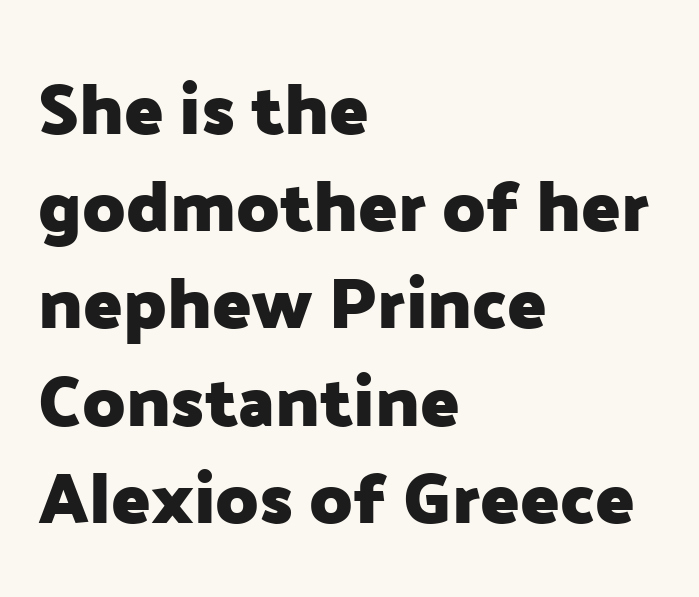
The type family on display is of the sans-serif kind. Vertical strokes here are truly vertical. Varying glyph widths throughout — classic text-font behaviour. Plenty of ink on the page — the face is bold. The rag falls on the right side of this text block. In terms of letterspacing, this is plain default setting.
